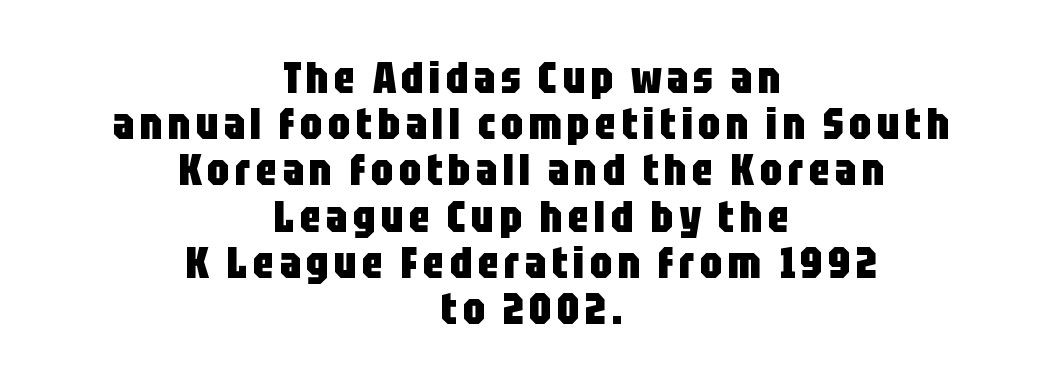
The image shows 44 px heavy, condensed sans-serif type, upright; set centered, tight line spacing (1.05x), not underlined; low stroke contrast and a large x-height.
